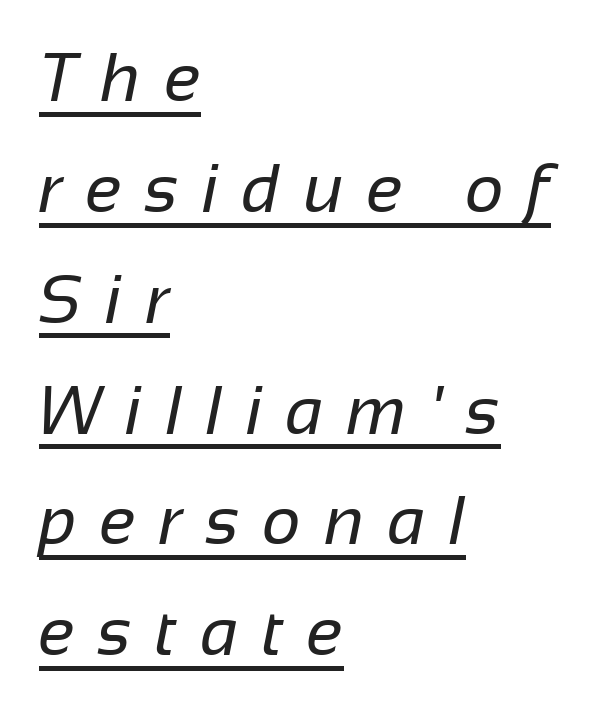
Words appear elongated and porous because spacing is wide. Students, observe the line beneath the letters — that is underlining. This sample uses a sans-serif face. These lines stack with their left ends in a neat column.
